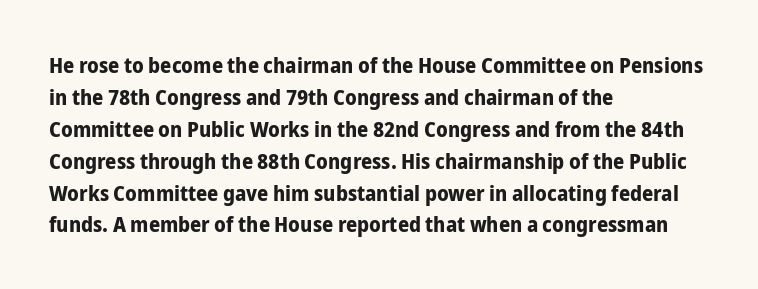
{"italic": "no", "bold": "yes", "underline": "no", "align": "left", "line_spacing": "normal", "line_spacing_ratio": 1.45, "letter_spacing": "normal", "letter_spacing_em": 0.0, "glyph_px": 22}
